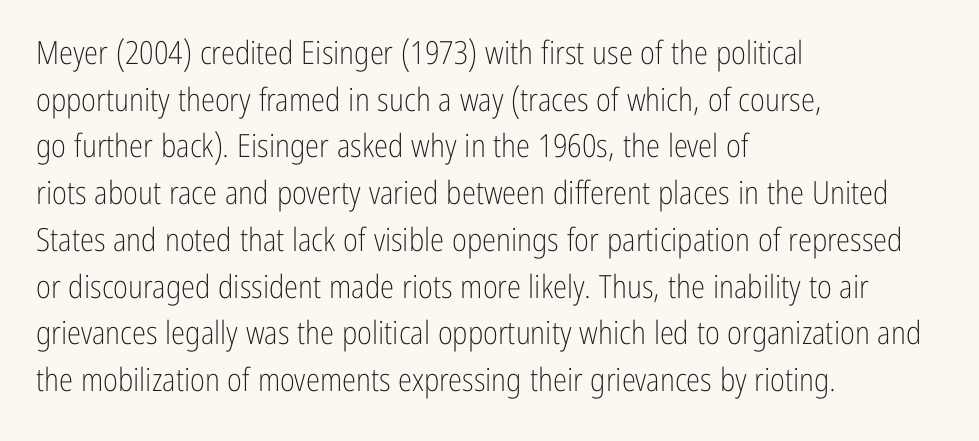
The image shows 32 px light, condensed sans-serif type, upright; set left-aligned, normal line spacing (1.46x), normal letter spacing, not underlined; low stroke contrast and a medium x-height.
